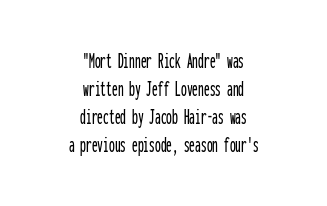
These lines stack symmetrically, like a column narrowing and widening about its center. Style check: upright. Each word holds together tightly as a unit, with standard inter-letter gaps. Words float on clear page, feet unadorned.
